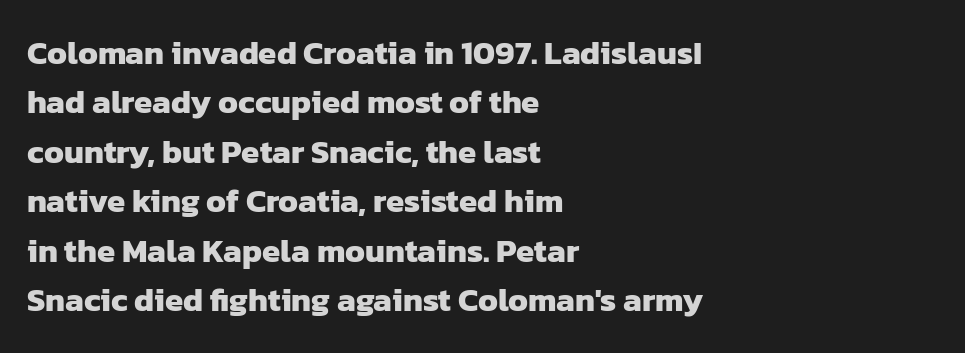
The passage shown is typed in a proportional face where columns would drift. Honestly, there is no underline to notice here at all. If you drew a ruler down the left edge, every line would touch it. Stroke terminals: plain, sans-serif.
